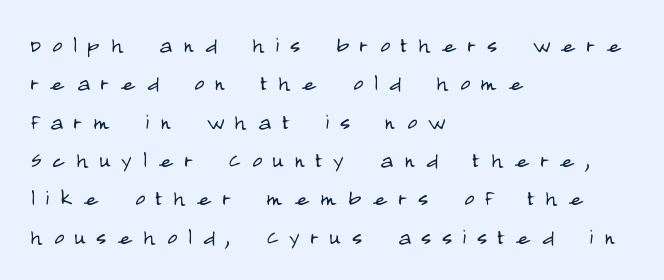
The image shows 27 px text type, upright; set left-aligned, normal line spacing (1.42x), unusually wide letter spacing (+0.41 em), not underlined.
